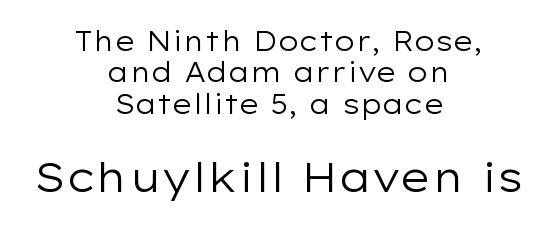
The image shows 41 px regular-weight, wide sans-serif type, upright; set centered, line spacing 1.16x, normal letter spacing, not underlined; the second (bottom) block is 1.52x larger; low stroke contrast and a medium x-height.
